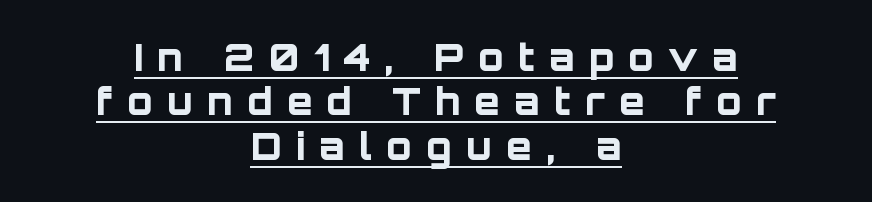
{"serif": "no", "italic": "no", "bold": "yes", "weight": "bold", "width": "normal", "stroke_contrast": "low", "x_height": "large", "monospaced": "no", "underline": "yes", "align": "center", "line_spacing_ratio": 1.2, "letter_spacing": "wide", "letter_spacing_em": 0.39, "glyph_px": 37}
